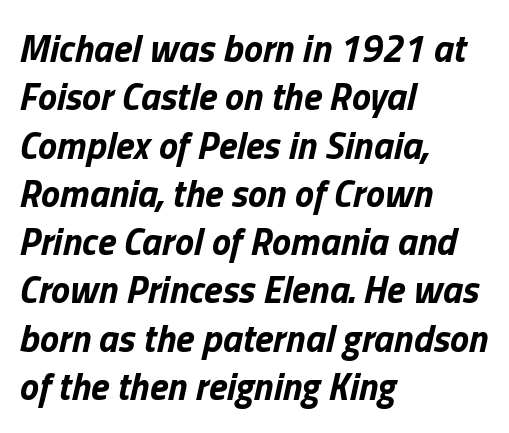
The image shows 38 px bold type, italic (leaning right); set left-aligned, normal line spacing (1.27x), normal letter spacing, not underlined; low stroke contrast and a medium x-height.
